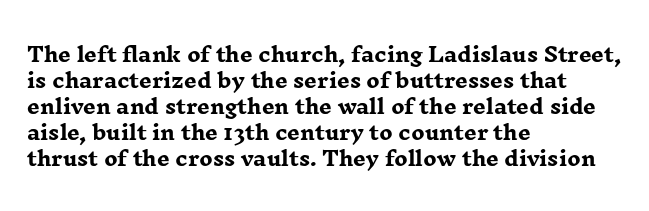
Q: Is the text bold? A: Yes.
Q: Is the text italic (slanted)? A: No, it is upright.
Q: Is the text underlined? A: No.
Q: How is the paragraph aligned? A: Left-aligned.
Q: Is the spacing between letters normal or unusually wide? A: Normal.
Q: Is the spacing between lines tight, normal or loose? A: Normal.
